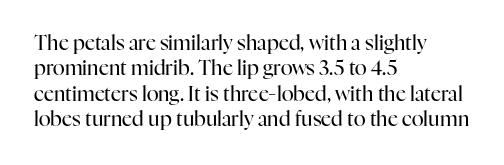
Q: Is the text bold? A: No.
Q: Is the text italic (slanted)? A: No, it is upright.
Q: Is the text underlined? A: No.
Q: How is the paragraph aligned? A: Left-aligned.
Q: Is the spacing between letters normal or unusually wide? A: Normal.
Q: Is the spacing between lines tight, normal or loose? A: Normal.
